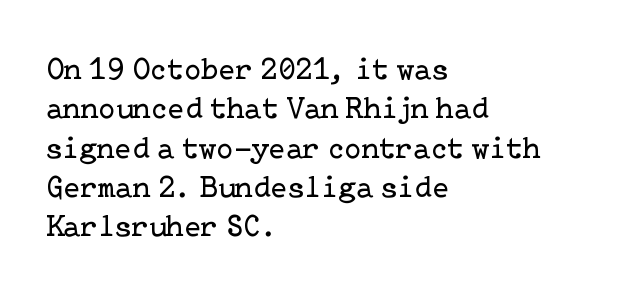
The image shows 31 px regular-weight serif type, upright; set left-aligned, normal line spacing (1.27x), normal letter spacing, not underlined; low stroke contrast and a medium x-height.
